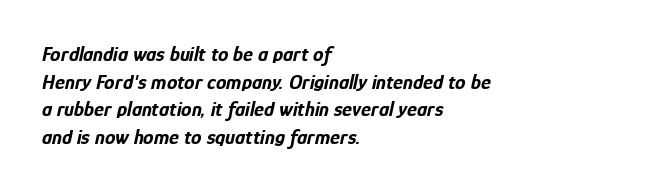
In terms of posture, this sample is oblique. Stroke thickness is high; the sample reads as a true bold. Typeset ragged right — the left edge is the straight one. How are the letters spaced? Ordinarily, with no added tracking. Clear beneath every line of the passage. Leading: standard.
